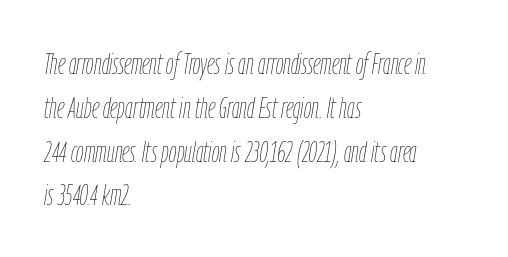
{"italic": "yes", "lean": "right", "slant_degrees": 9, "bold": "no", "weight": "thin", "width": "condensed", "stroke_contrast": "low", "x_height": "medium", "monospaced": "no", "underline": "no", "align": "left", "line_spacing": "normal", "line_spacing_ratio": 1.46, "letter_spacing": "normal", "letter_spacing_em": 0.0, "glyph_px": 30}
